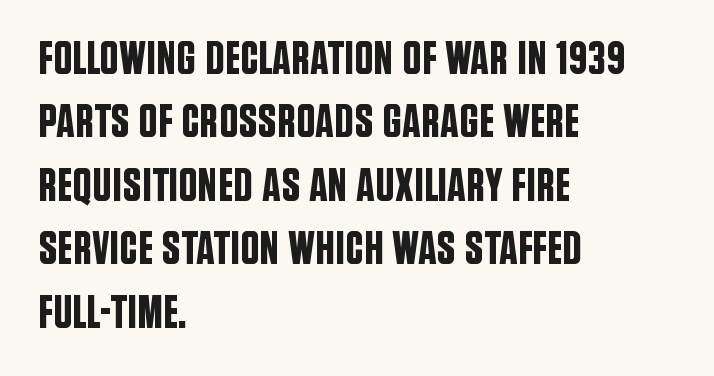
Q: Is the text italic (slanted)? A: No, it is upright.
Q: Is the typeface a serif or a sans-serif typeface? A: Sans-serif.
Q: Is the text underlined? A: No.
Q: How is the paragraph aligned? A: Left-aligned.
Q: Is the spacing between letters normal or unusually wide? A: Normal.
Q: Is the spacing between lines tight, normal or loose? A: Normal.
Q: Width (condensed, normal, or wide)? A: Condensed.
Q: Stroke contrast? A: Low.
Q: x-height? A: Large.
Q: Monospaced? A: No.
